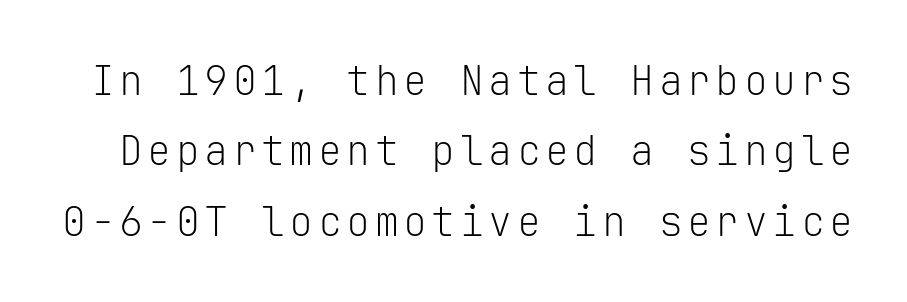
Q: Is the text bold? A: No.
Q: Is the text italic (slanted)? A: No, it is upright.
Q: Is the typeface a serif or a sans-serif typeface? A: Sans-serif.
Q: Is the text underlined? A: No.
Q: Width (condensed, normal, or wide)? A: Normal.
Q: Stroke contrast? A: Low.
Q: x-height? A: Medium.
Q: Monospaced? A: Yes.
